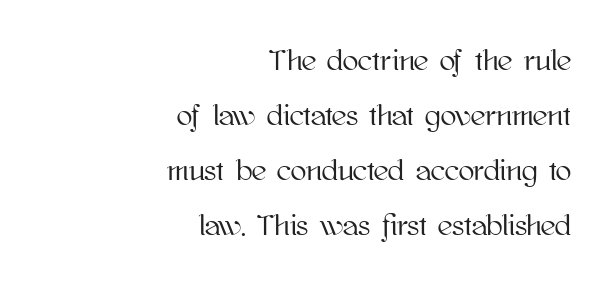
Q: Is the text italic (slanted)? A: No, it is upright.
Q: Is the text underlined? A: No.
Q: How is the paragraph aligned? A: Right-aligned.
Q: Is the spacing between letters normal or unusually wide? A: Normal.
Q: Is the spacing between lines tight, normal or loose? A: Loose.
Q: Width (condensed, normal, or wide)? A: Normal.
Q: Stroke contrast? A: High.
Q: x-height? A: Medium.
Q: Monospaced? A: No.
